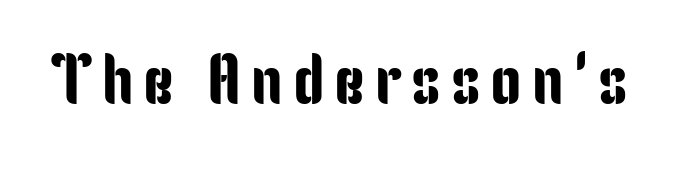
The image shows 70 px condensed sans-serif type, upright; set not underlined; low stroke contrast and a medium x-height.
